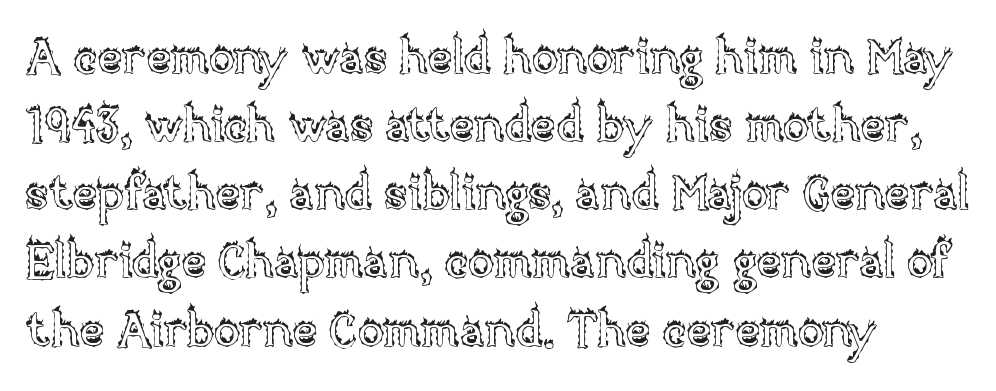
Q: Is the text italic (slanted)? A: No, it is upright.
Q: Is the text underlined? A: No.
Q: Is the spacing between letters normal or unusually wide? A: Normal.
Q: Is the spacing between lines tight, normal or loose? A: Normal.
Q: Width (condensed, normal, or wide)? A: Normal.
Q: x-height? A: Large.
Q: Monospaced? A: No.
